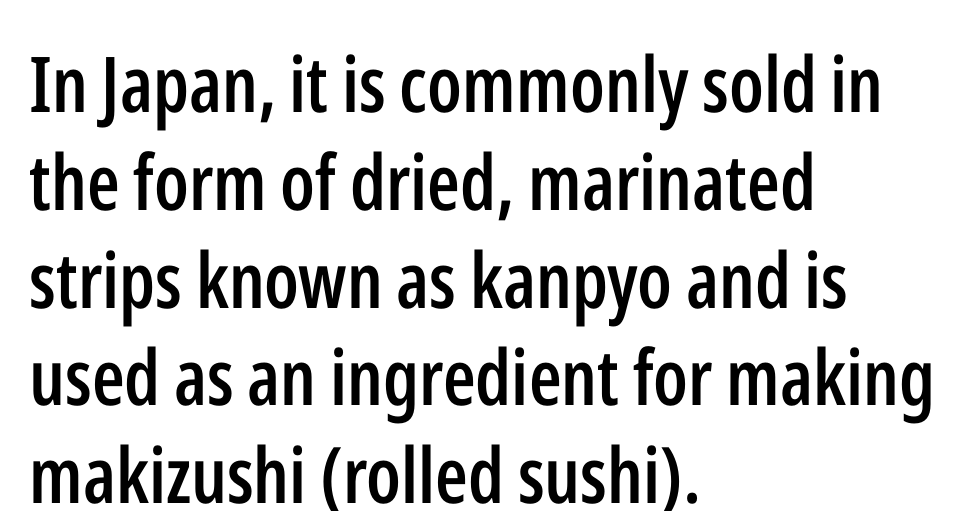
{"serif": "no", "italic": "no", "bold": "semi", "weight": "semibold", "width": "condensed", "stroke_contrast": "low", "x_height": "medium", "monospaced": "no", "underline": "no", "align": "left", "line_spacing": "normal", "line_spacing_ratio": 1.27, "letter_spacing": "normal", "letter_spacing_em": 0.0, "glyph_px": 77}
